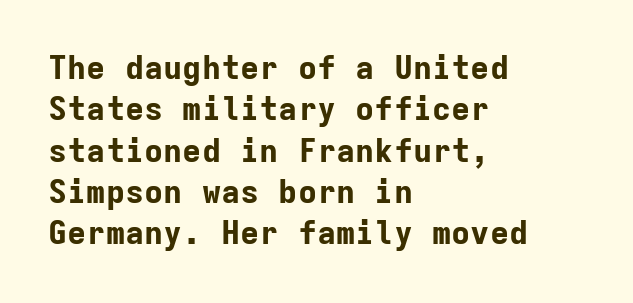
{"serif": "no", "italic": "no", "bold": "yes", "weight": "bold", "width": "normal", "stroke_contrast": "low", "x_height": "medium", "monospaced": "yes", "underline": "no", "align": "left", "line_spacing": "normal", "line_spacing_ratio": 1.29, "letter_spacing": "normal", "letter_spacing_em": 0.0, "glyph_px": 32}
